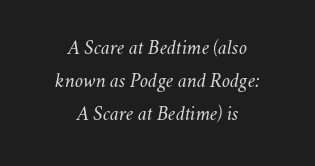
The image shows 20 px text type, italic (leaning right); set centered, normal line spacing (1.66x), normal letter spacing, not underlined.
